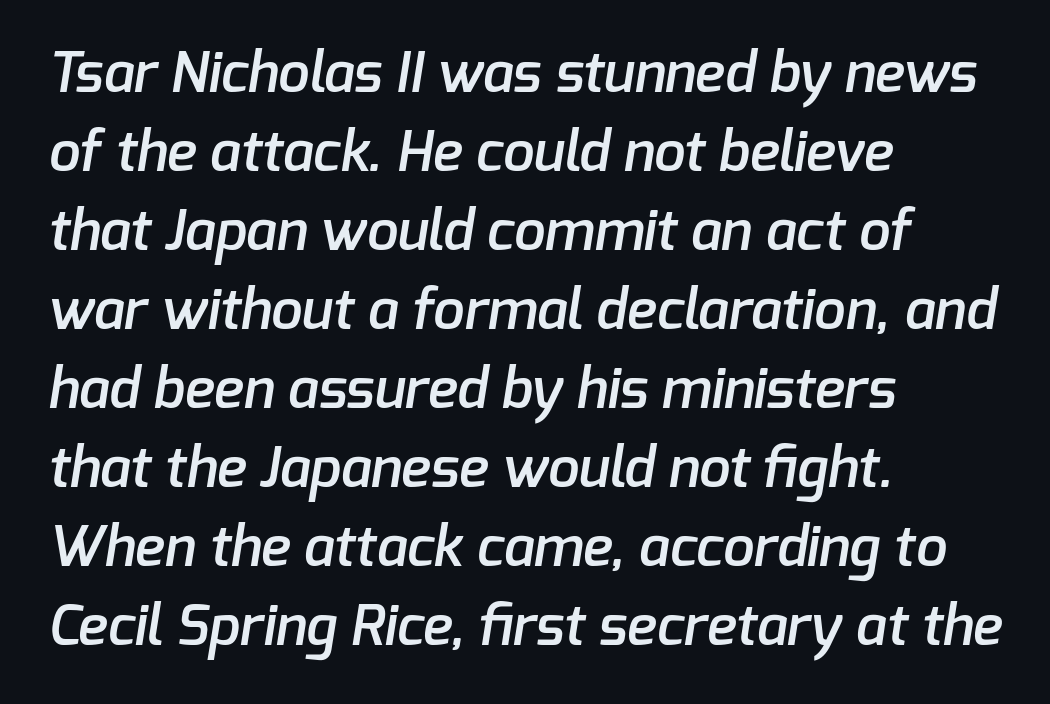
{"serif": "no", "bold": "semi", "weight": "semibold", "width": "normal", "stroke_contrast": "low", "x_height": "medium", "monospaced": "no", "underline": "no", "align": "left", "line_spacing": "normal", "line_spacing_ratio": 1.41, "letter_spacing": "normal", "letter_spacing_em": 0.0, "glyph_px": 56}
